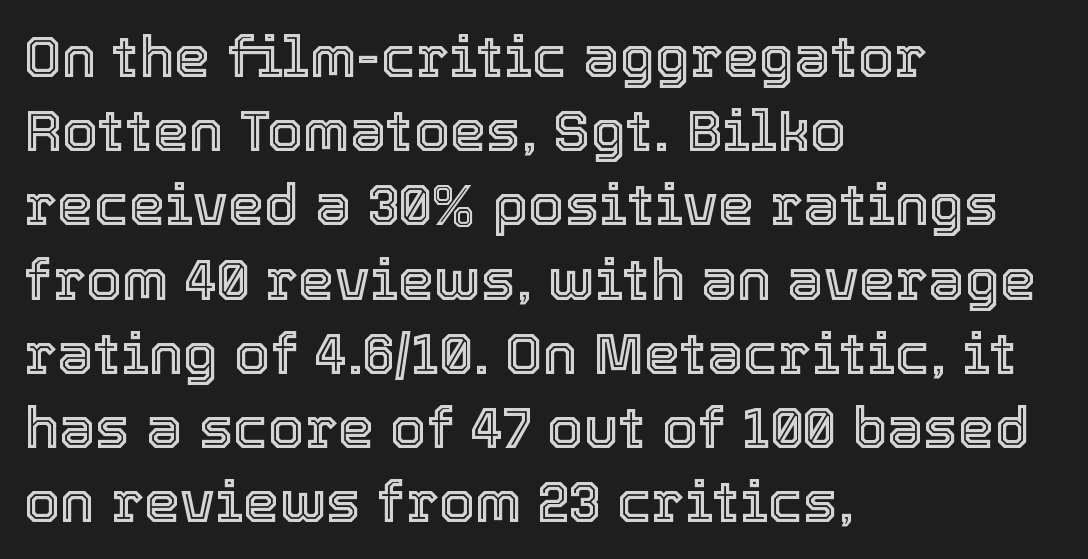
The face used here is rendered with its standard letterfit. Proportional: the letters do not fall into vertical columns. Each new line begins a customary step beneath the previous one. Designer's note — italics off, roman on. The baseline area is clear. The rag falls on the right side of this text block.
